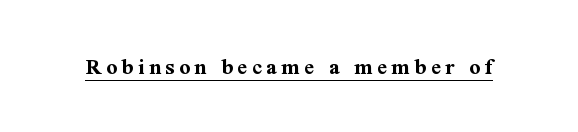
The image shows 24 px bold type, upright; set underlined.
